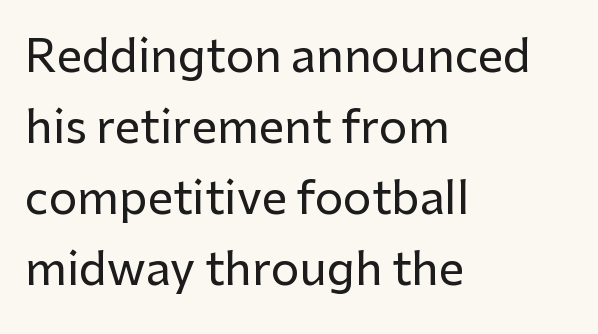
The image shows 45 px sans-serif type, upright; set left-aligned, normal line spacing (1.58x), normal letter spacing, not underlined; low stroke contrast and a medium x-height.
